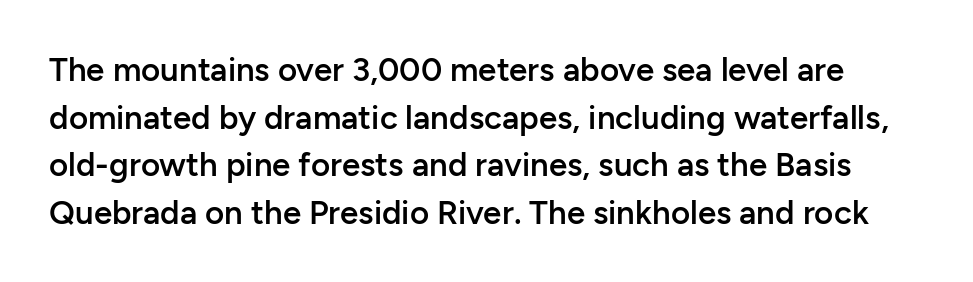
Vertical strokes here are truly vertical. Slightly chunky letters — semibold, I'd say, not full bold. Each letter keeps its own natural width here, so spacing adapts to shape. Check under the words: just untouched page.
